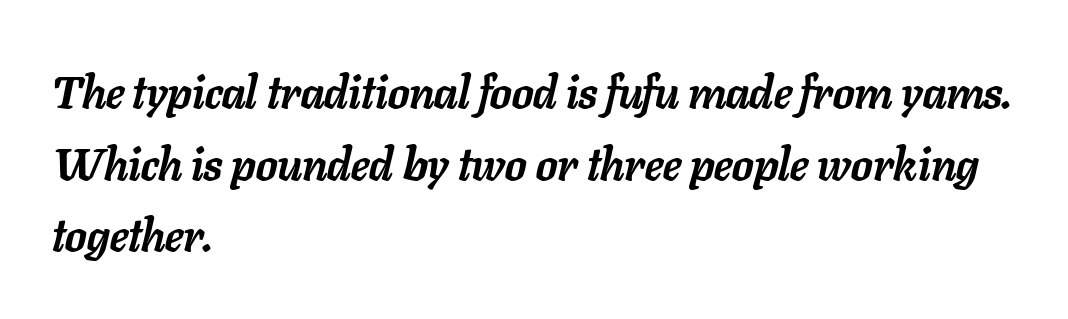
Q: Is the text bold? A: Yes.
Q: Is the text italic (slanted)? A: Yes, it leans right by about 11 degrees.
Q: Is the text underlined? A: No.
Q: How is the paragraph aligned? A: Left-aligned.
Q: Is the spacing between letters normal or unusually wide? A: Normal.
Q: Is the spacing between lines tight, normal or loose? A: Normal.
Q: Width (condensed, normal, or wide)? A: Normal.
Q: Stroke contrast? A: Low.
Q: x-height? A: Medium.
Q: Monospaced? A: No.
